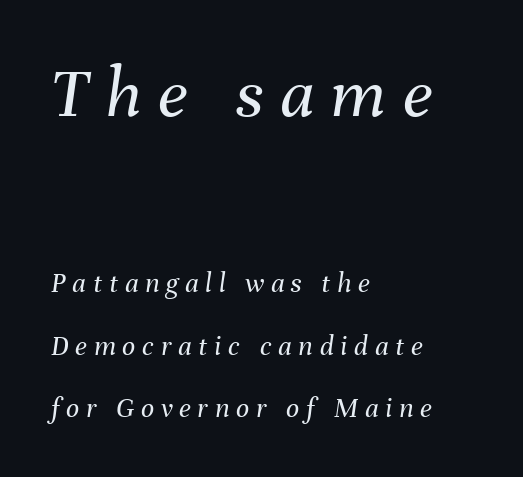
The image shows 73 px regular-weight type, italic (leaning right); set left-aligned, loose line spacing (2.15x), unusually wide letter spacing (+0.23 em), not underlined; the first (top) block is 2.52x larger; medium stroke contrast and a medium x-height.
